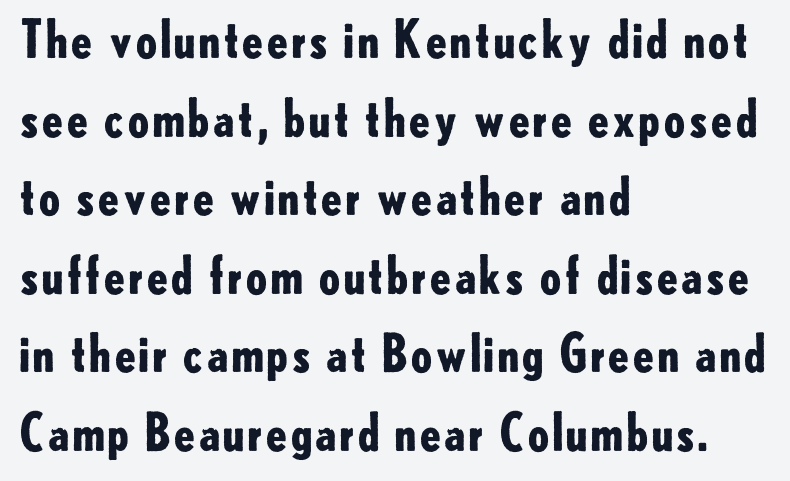
{"serif": "no", "italic": "no", "bold": "yes", "weight": "bold", "width": "normal", "stroke_contrast": "low", "x_height": "small", "monospaced": "no", "underline": "no", "align": "left", "line_spacing": "normal", "line_spacing_ratio": 1.54, "letter_spacing": "normal", "letter_spacing_em": 0.0, "glyph_px": 51}
